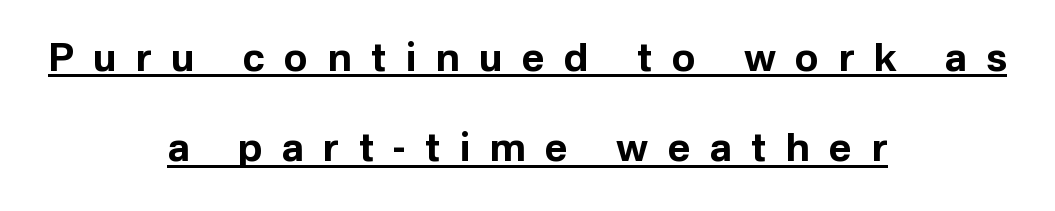
{"serif": "no", "italic": "no", "bold": "yes", "weight": "bold", "width": "normal", "stroke_contrast": "low", "x_height": "medium", "monospaced": "no", "underline": "yes", "align": "center", "line_spacing": "loose", "line_spacing_ratio": 2.32, "letter_spacing": "wide", "letter_spacing_em": 0.5, "glyph_px": 39}
